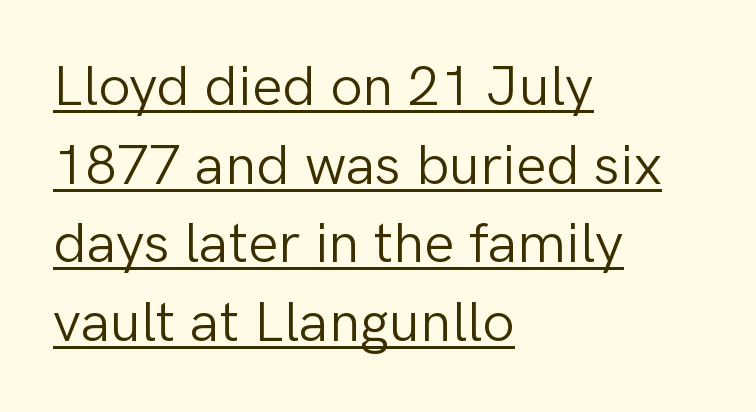
Q: Is the text bold? A: No.
Q: Is the text italic (slanted)? A: No, it is upright.
Q: Is the typeface a serif or a sans-serif typeface? A: Sans-serif.
Q: Is the text underlined? A: Yes.
Q: How is the paragraph aligned? A: Left-aligned.
Q: Is the spacing between letters normal or unusually wide? A: Normal.
Q: Is the spacing between lines tight, normal or loose? A: Normal.
Q: Width (condensed, normal, or wide)? A: Normal.
Q: Stroke contrast? A: Low.
Q: x-height? A: Medium.
Q: Monospaced? A: No.
